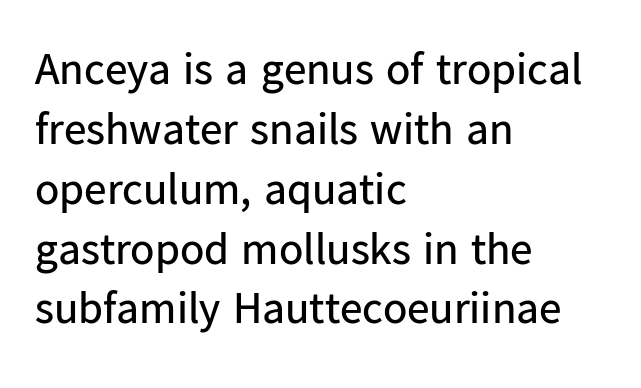
The image shows 45 px regular-weight sans-serif type, upright; set left-aligned, normal line spacing (1.33x), normal letter spacing, not underlined; low stroke contrast and a medium x-height.
